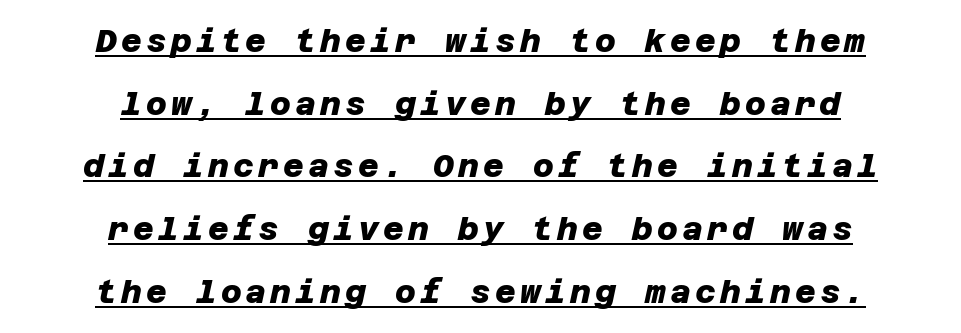
Q: Is the text bold? A: Yes.
Q: Is the typeface a serif or a sans-serif typeface? A: Sans-serif.
Q: Is the text underlined? A: Yes.
Q: How is the paragraph aligned? A: Centered.
Q: Is the spacing between lines tight, normal or loose? A: Loose.
Q: Width (condensed, normal, or wide)? A: Normal.
Q: Stroke contrast? A: Low.
Q: x-height? A: Large.
